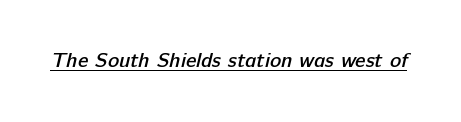
The rendering uses the underline text-decoration. Tracking value appears to be zero — textbook default spacing. Every letter is mildly thick-stroked: semibold rather than bold.
